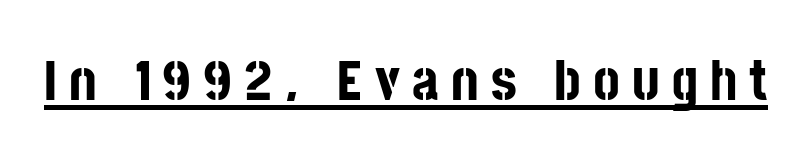
The specimen includes a rule beneath the text block's lines. These lines are rendered in a variable-pitch font. Substantial extra tracking has been applied to these lines. The typesetting leans heavy: a genuine bold.
